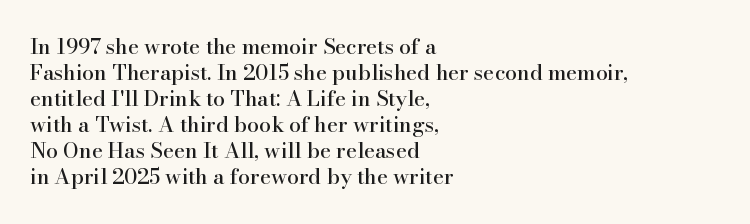
Q: Is the text italic (slanted)? A: No, it is upright.
Q: Is the text underlined? A: No.
Q: How is the paragraph aligned? A: Left-aligned.
Q: Is the spacing between letters normal or unusually wide? A: Normal.
